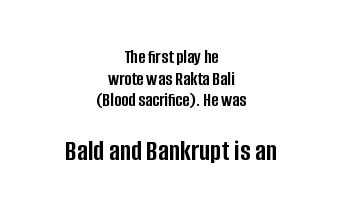
Q: Is the text bold? A: Yes.
Q: Is the text italic (slanted)? A: No, it is upright.
Q: Is the typeface a serif or a sans-serif typeface? A: Sans-serif.
Q: Is the text underlined? A: No.
Q: How is the paragraph aligned? A: Centered.
Q: Is the spacing between letters normal or unusually wide? A: Normal.
Q: Is the spacing between lines tight, normal or loose? A: Tight.
Q: Which block of text is set in a larger size, the first (top) or the second (bottom)? A: The second (bottom) one.
Q: Width (condensed, normal, or wide)? A: Condensed.
Q: Stroke contrast? A: Low.
Q: x-height? A: Large.
Q: Monospaced? A: No.
